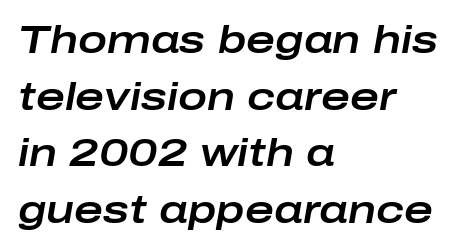
{"italic": "yes", "lean": "right", "slant_degrees": 10, "width": "wide", "stroke_contrast": "low", "x_height": "medium", "monospaced": "no", "underline": "no", "align": "left", "line_spacing": "normal", "line_spacing_ratio": 1.45, "letter_spacing": "normal", "letter_spacing_em": 0.0, "glyph_px": 39}
